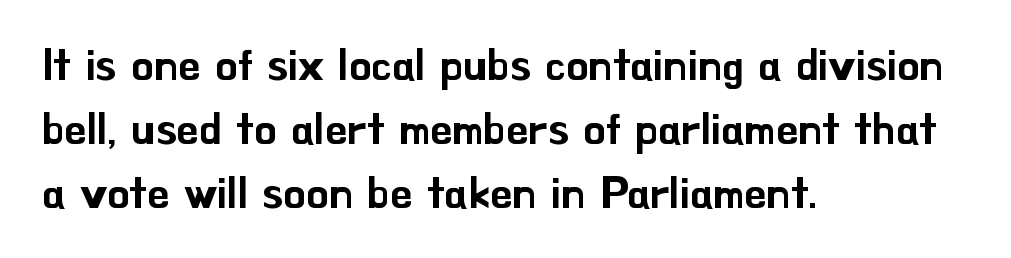
The image shows 44 px sans-serif type, upright; set left-aligned, normal line spacing (1.46x), normal letter spacing, not underlined; low stroke contrast and a small x-height.
